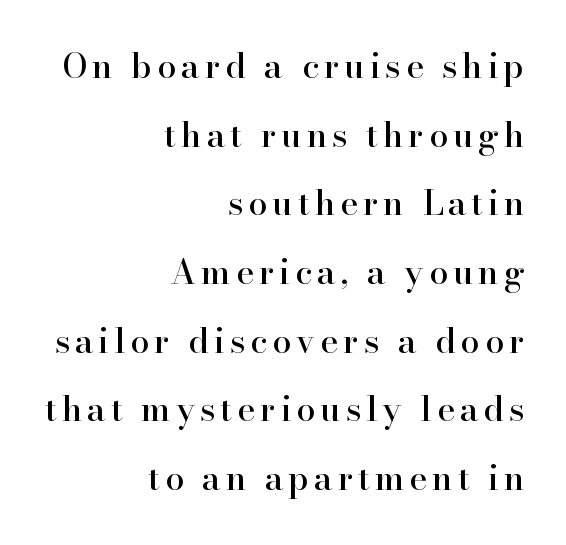
The image shows 34 px serif type, upright; set right-aligned, loose line spacing (2.02x), not underlined; high stroke contrast and a small x-height.
